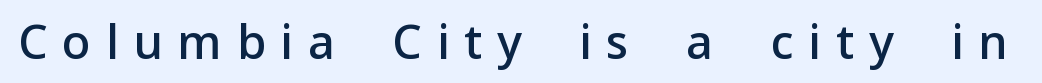
Q: Is the text bold? A: Semi-bold.
Q: Is the text italic (slanted)? A: No, it is upright.
Q: Is the typeface a serif or a sans-serif typeface? A: Sans-serif.
Q: Is the text underlined? A: No.
Q: Is the spacing between letters normal or unusually wide? A: Unusually wide.
Q: Width (condensed, normal, or wide)? A: Normal.
Q: Stroke contrast? A: Low.
Q: x-height? A: Medium.
Q: Monospaced? A: No.
